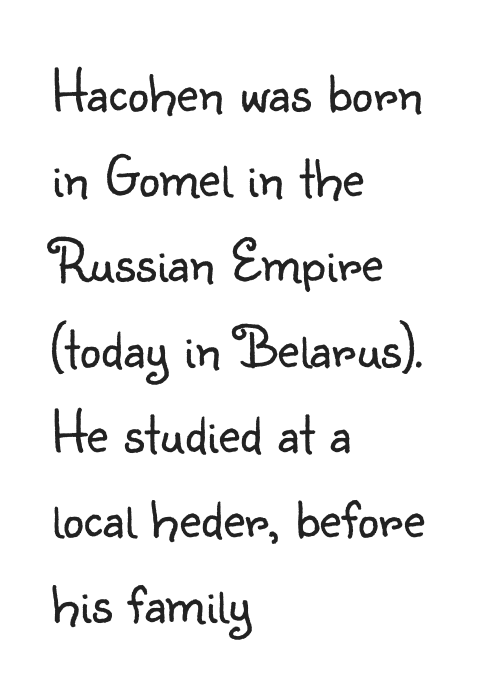
Varying glyph widths throughout — classic text-font behaviour. What's the leading like? Ordinary, nothing unusual. Regarding serifs, this sample does without them. Does extra space separate the letters? No, they use regular spacing.
